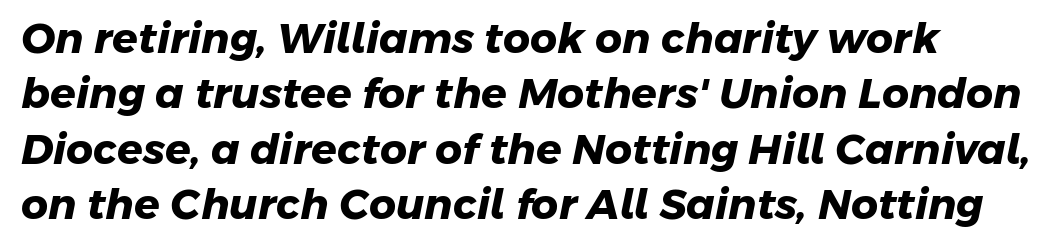
The image shows 42 px heavy sans-serif type; set left-aligned, normal line spacing (1.32x), normal letter spacing, not underlined; low stroke contrast and a medium x-height.
